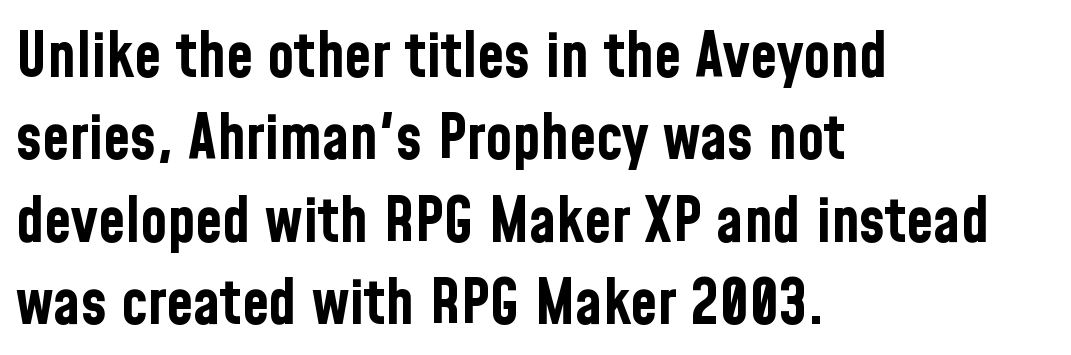
The rendering keeps characters at their native spacing. Thick stems and heavy bowls — unmistakably bold. Characters remain perfectly vertical along every line. Successive baselines arrive at the customary interval.
